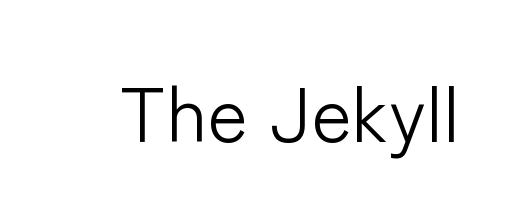
{"serif": "no", "italic": "no", "bold": "no", "weight": "light", "width": "normal", "stroke_contrast": "low", "x_height": "medium", "monospaced": "no", "underline": "no", "letter_spacing": "normal", "letter_spacing_em": 0.0, "glyph_px": 78}
